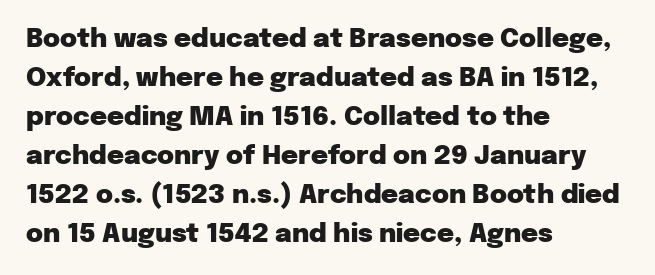
The image shows 26 px bold type, upright; set left-aligned, normal line spacing (1.5x), normal letter spacing, not underlined.
